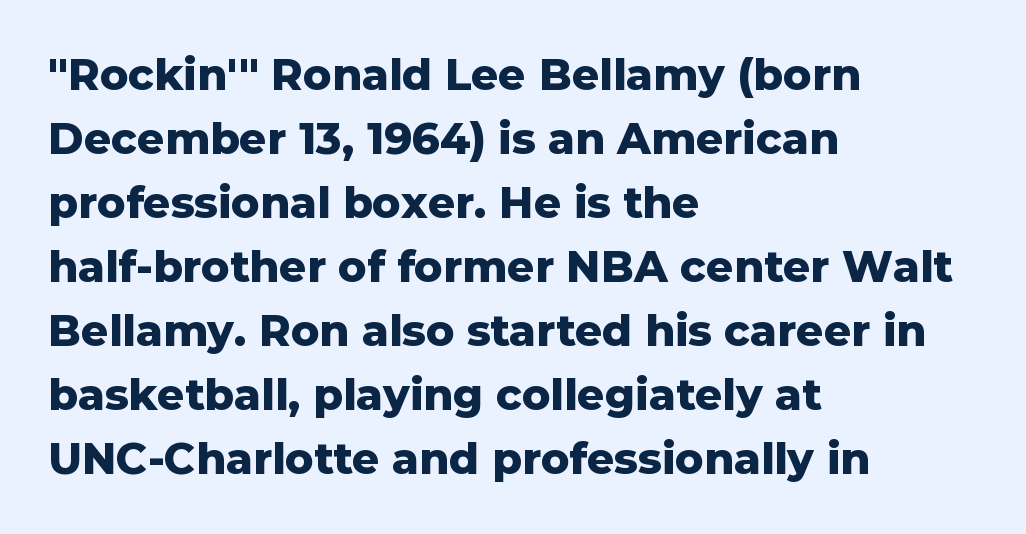
Q: Is the text bold? A: Yes.
Q: Is the text italic (slanted)? A: No, it is upright.
Q: Is the typeface a serif or a sans-serif typeface? A: Sans-serif.
Q: Is the text underlined? A: No.
Q: How is the paragraph aligned? A: Left-aligned.
Q: Is the spacing between letters normal or unusually wide? A: Normal.
Q: Is the spacing between lines tight, normal or loose? A: Normal.
Q: Width (condensed, normal, or wide)? A: Normal.
Q: Stroke contrast? A: Low.
Q: x-height? A: Medium.
Q: Monospaced? A: No.
